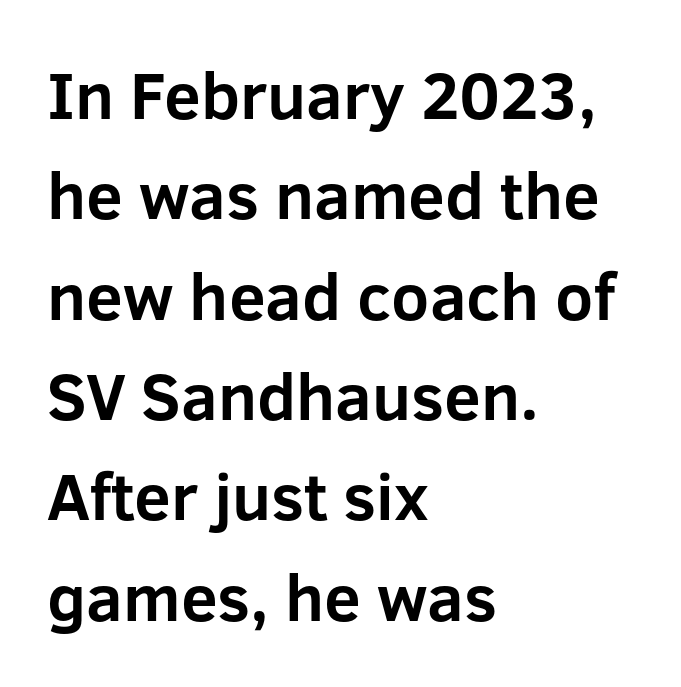
Reading down the block, your eye returns to a fixed left position each line. Every letter is thick-stroked: bold, no question. Nope, not italic — everything's standing straight. The area under the type is left untouched. Students, note that the glyphs here touch the page at normal intervals. Is there much room between lines? A standard amount, neither cramped nor airy.
